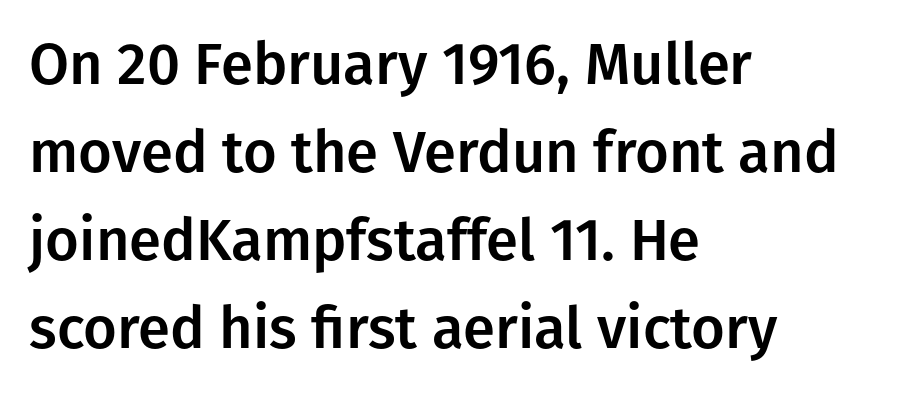
Is the letter spacing exaggerated? No — it looks like the ordinary default. The rendering anchors every line to the left-hand side. Compared with typical paragraphs, the rows here are spaced about the same. The rendering uses natural spacing where letterforms have individual widths. The type sits square on the baseline with zero lean.
